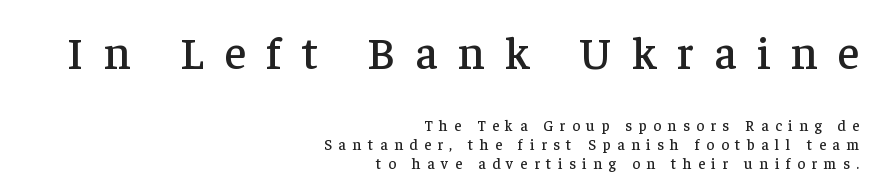
{"serif": "yes", "italic": "no", "width": "normal", "stroke_contrast": "low", "x_height": "medium", "monospaced": "no", "underline": "no", "align": "right", "line_spacing": "normal", "line_spacing_ratio": 1.25, "letter_spacing": "wide", "letter_spacing_em": 0.44, "larger_block": "first", "size_ratio": 3.07, "glyph_px": 46}
